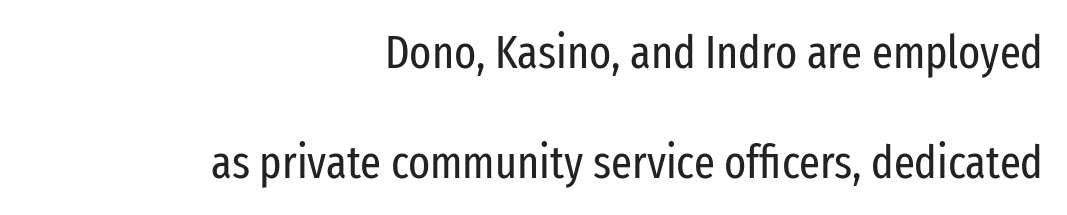
Q: Is the text bold? A: No.
Q: Is the text italic (slanted)? A: No, it is upright.
Q: Is the typeface a serif or a sans-serif typeface? A: Sans-serif.
Q: Is the text underlined? A: No.
Q: How is the paragraph aligned? A: Right-aligned.
Q: Is the spacing between letters normal or unusually wide? A: Normal.
Q: Is the spacing between lines tight, normal or loose? A: Loose.
Q: Width (condensed, normal, or wide)? A: Condensed.
Q: Stroke contrast? A: Low.
Q: x-height? A: Medium.
Q: Monospaced? A: No.
